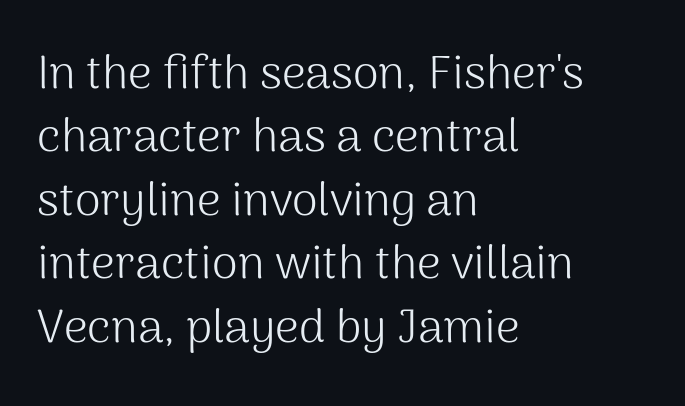
Q: Is the text bold? A: No.
Q: Is the text italic (slanted)? A: No, it is upright.
Q: Is the typeface a serif or a sans-serif typeface? A: Sans-serif.
Q: Is the text underlined? A: No.
Q: How is the paragraph aligned? A: Left-aligned.
Q: Is the spacing between letters normal or unusually wide? A: Normal.
Q: Is the spacing between lines tight, normal or loose? A: Normal.
Q: Width (condensed, normal, or wide)? A: Normal.
Q: Stroke contrast? A: Medium.
Q: x-height? A: Medium.
Q: Monospaced? A: No.
